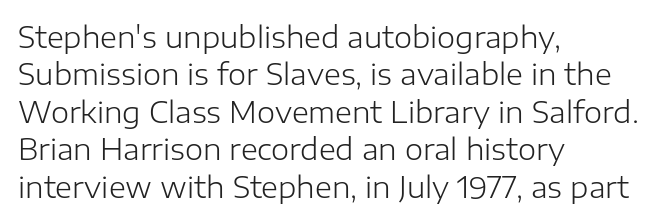
Q: Is the text bold? A: No.
Q: Is the text italic (slanted)? A: No, it is upright.
Q: Is the typeface a serif or a sans-serif typeface? A: Sans-serif.
Q: Is the text underlined? A: No.
Q: How is the paragraph aligned? A: Left-aligned.
Q: Is the spacing between letters normal or unusually wide? A: Normal.
Q: Is the spacing between lines tight, normal or loose? A: Normal.
Q: Width (condensed, normal, or wide)? A: Normal.
Q: Stroke contrast? A: Low.
Q: x-height? A: Medium.
Q: Monospaced? A: No.
